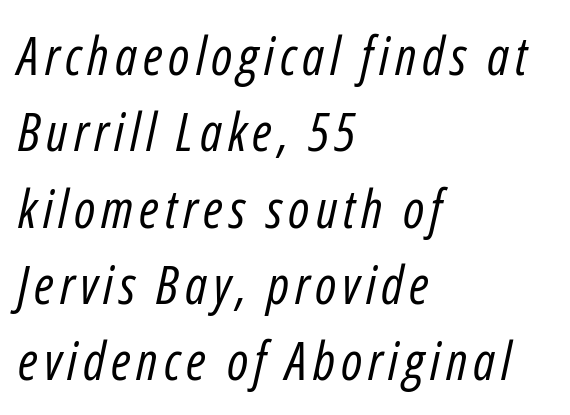
The image shows 53 px regular-weight, condensed type, italic (leaning right); set left-aligned, normal line spacing (1.44x), not underlined; low stroke contrast and a medium x-height.
